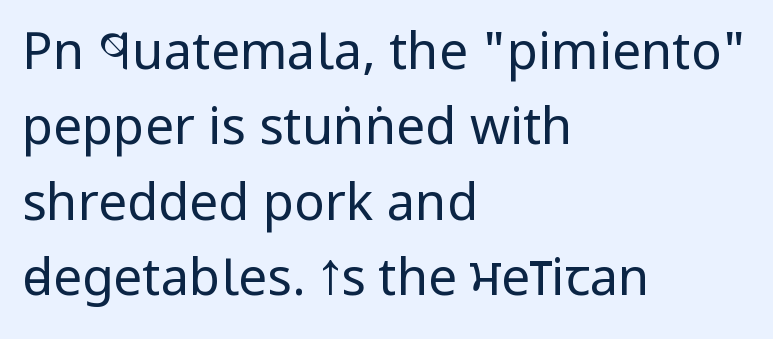
Q: Is the text bold? A: No.
Q: Is the text italic (slanted)? A: No, it is upright.
Q: Is the typeface a serif or a sans-serif typeface? A: Sans-serif.
Q: Is the text underlined? A: No.
Q: How is the paragraph aligned? A: Left-aligned.
Q: Is the spacing between letters normal or unusually wide? A: Normal.
Q: Is the spacing between lines tight, normal or loose? A: Normal.
Q: Width (condensed, normal, or wide)? A: Condensed.
Q: Stroke contrast? A: Low.
Q: x-height? A: Large.
Q: Monospaced? A: No.
